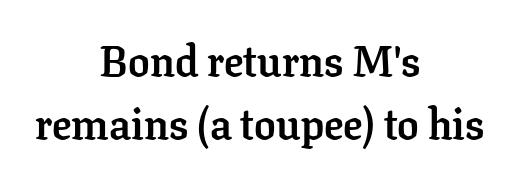
{"serif": "yes", "italic": "no", "bold": "yes", "weight": "semibold", "width": "normal", "stroke_contrast": "low", "x_height": "medium", "monospaced": "no", "underline": "no", "align": "center", "line_spacing": "normal", "line_spacing_ratio": 1.46, "letter_spacing": "normal", "letter_spacing_em": 0.0, "glyph_px": 43}
